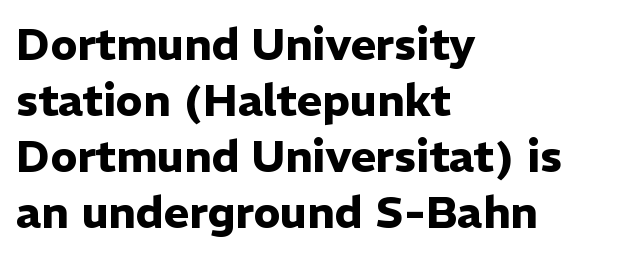
The image shows 44 px heavy sans-serif type, upright; set left-aligned, normal line spacing (1.27x), normal letter spacing, not underlined; low stroke contrast and a medium x-height.
